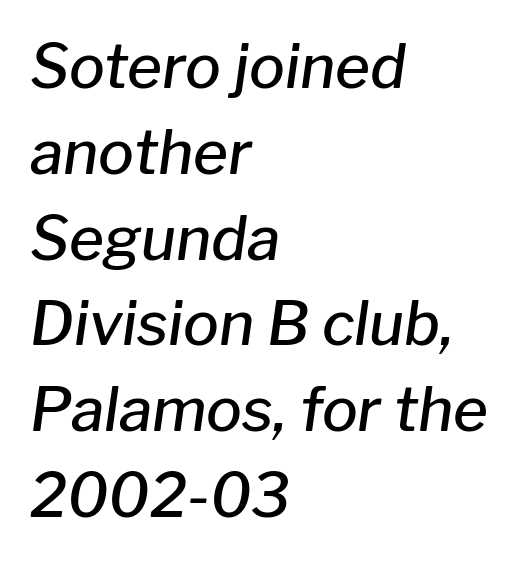
The image shows 60 px semibold type, italic (leaning right); set left-aligned, normal line spacing (1.43x), normal letter spacing, not underlined; low stroke contrast and a medium x-height.
